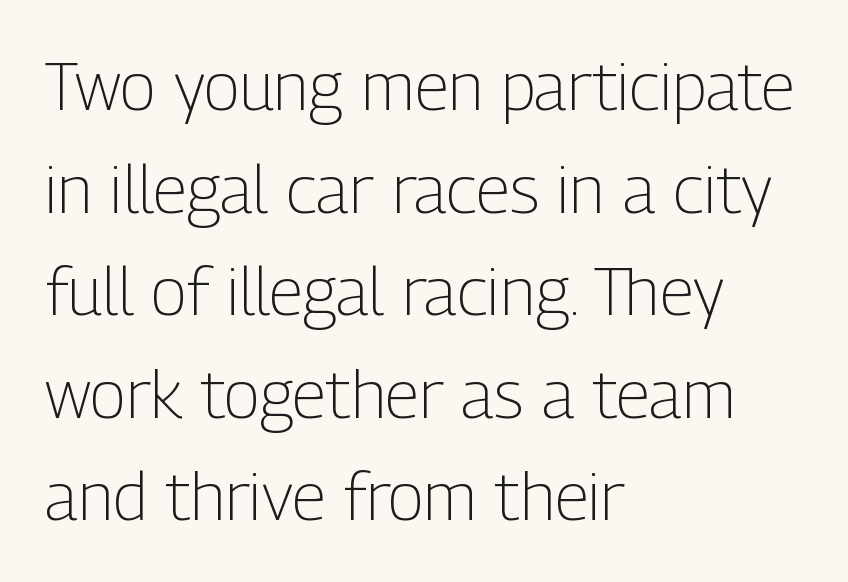
The type sits square on the baseline with zero lean. Does the copy run flush right? No — it runs flush left. The strip under each line holds only bare page. The rendering shows plain stroke endings on the letterforms — a sans-serif design. Does the leading feel generous? No, just average.
